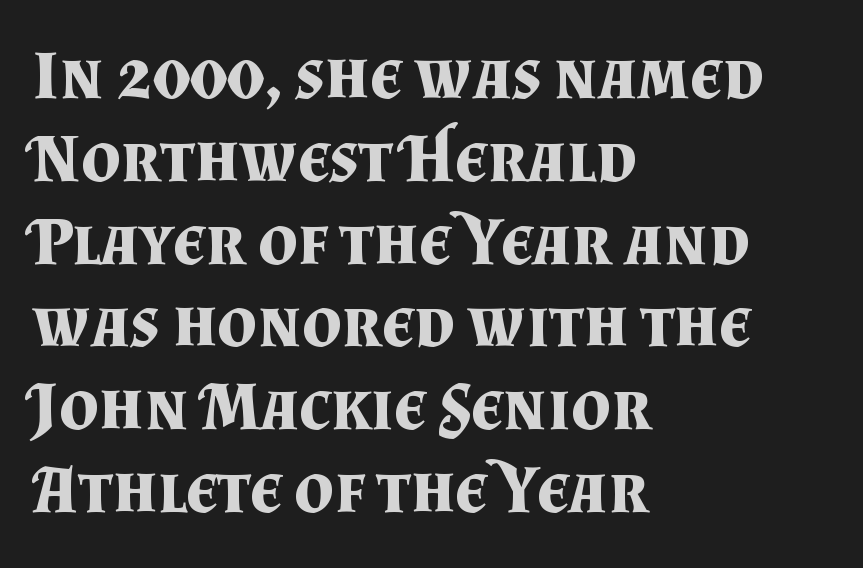
Q: Is the text bold? A: Yes.
Q: Is the text italic (slanted)? A: No, it is upright.
Q: Is the typeface a serif or a sans-serif typeface? A: Serif.
Q: Is the text underlined? A: No.
Q: How is the paragraph aligned? A: Left-aligned.
Q: Is the spacing between letters normal or unusually wide? A: Normal.
Q: Width (condensed, normal, or wide)? A: Normal.
Q: Stroke contrast? A: Medium.
Q: x-height? A: Small.
Q: Monospaced? A: No.
